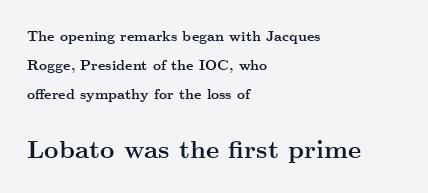
Q: Is the text bold? A: Yes.
Q: Is the text italic (slanted)? A: No, it is upright.
Q: Is the text underlined? A: No.
Q: How is the paragraph aligned? A: Left-aligned.
Q: Is the spacing between letters normal or unusually wide? A: Normal.
Q: Is the spacing between lines tight, normal or loose? A: Loose.
Q: Which block of text is set in a larger size, the first (top) or the second (bottom)? A: The second (bottom) one.
